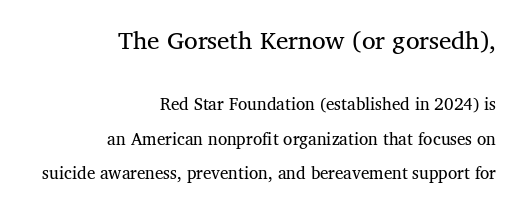
{"italic": "no", "bold": "no", "underline": "no", "align": "right", "line_spacing": "loose", "line_spacing_ratio": 2.02, "letter_spacing": "normal", "letter_spacing_em": 0.0, "larger_block": "first", "size_ratio": 1.47, "glyph_px": 25}
